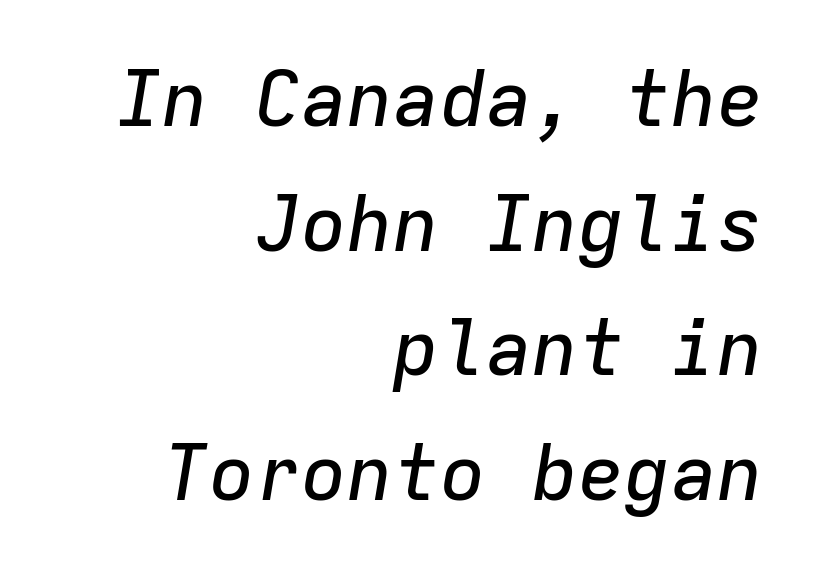
Successive baselines arrive at the customary interval. These lines are rendered in a fixed-pitch font. Compared with typical body copy, the letter spacing here is the same. Anything drawn beneath the words? Only blank space. Which margin do the lines hug? The right one — the left edge is uneven. The typography opts for an oblique posture over an upright one.
